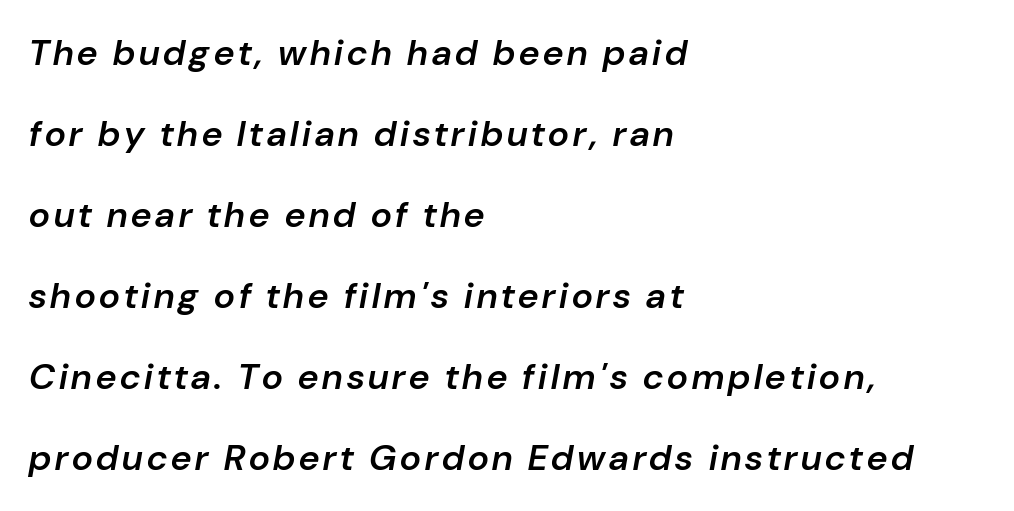
Check under the words: just untouched page. The rendering uses natural spacing where letterforms have individual widths. The passage shown leans; its letterforms are oblique. Quick note: interline space is abundant. Which margin do the lines hug? The left one — the right edge is uneven. Summary of weight: moderately heavy, a semibold.
